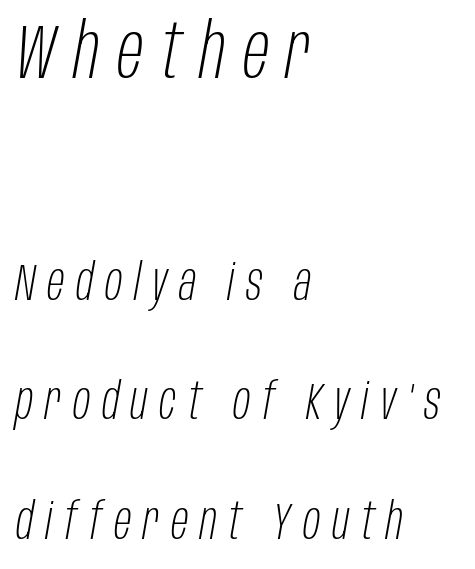
Every row of glyphs begins at an identical x-position on the left. The font sits on the lighter half of the weight spectrum, regular included. Proportional: the letters do not fall into vertical columns. Regarding leading, the lines here are spaced well apart. Check under the words: just untouched page.
